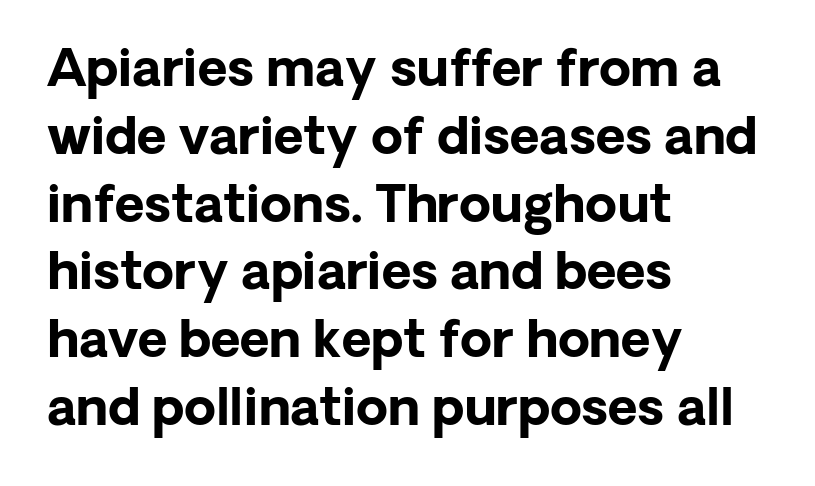
{"serif": "no", "italic": "no", "bold": "yes", "weight": "bold", "width": "normal", "stroke_contrast": "low", "x_height": "medium", "monospaced": "no", "underline": "no", "align": "left", "line_spacing": "normal", "line_spacing_ratio": 1.33, "letter_spacing": "normal", "letter_spacing_em": 0.0, "glyph_px": 51}
